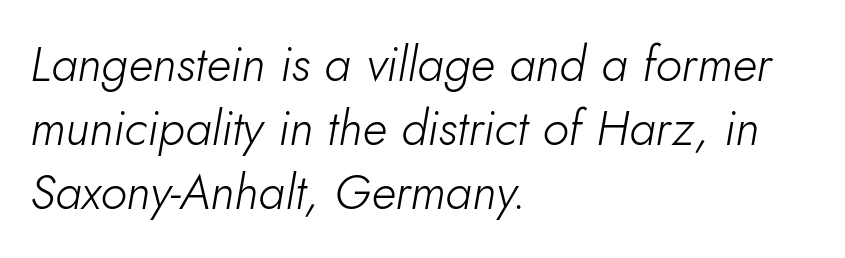
Lines of text with bare space underneath. Here the designer chose a conventional face with non-uniform glyph widths. The leading is moderate, giving the passage an even texture. The face used here is rendered with its standard letterfit. Think standard paragraph weight, or any step lighter than that. In CSS terms this would be text-align: left.
